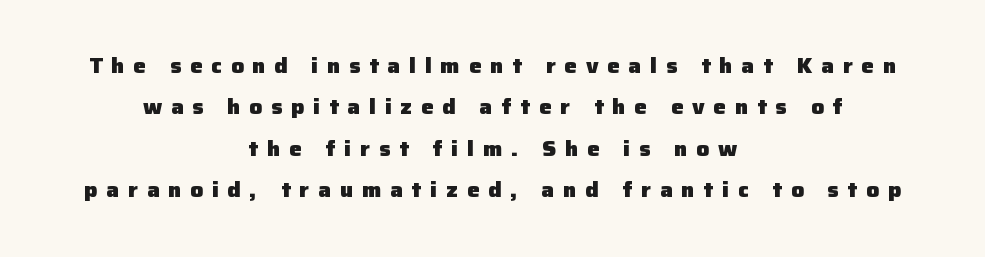
{"italic": "no", "bold": "yes", "underline": "no", "align": "center", "line_spacing": "loose", "line_spacing_ratio": 1.97, "letter_spacing": "wide", "letter_spacing_em": 0.42, "glyph_px": 21}
